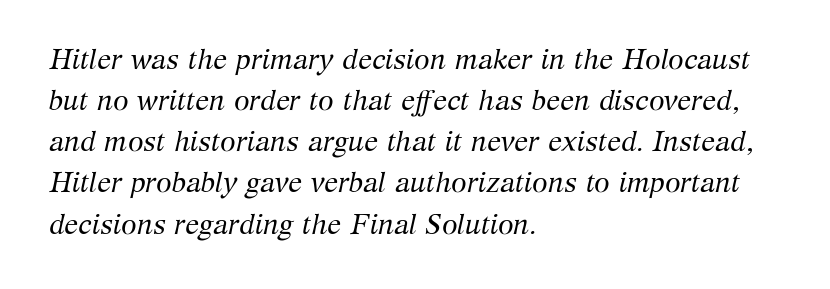
The image shows 28 px regular-weight serif type, italic (leaning right); set left-aligned, normal line spacing (1.47x), normal letter spacing, not underlined; medium stroke contrast and a medium x-height.
